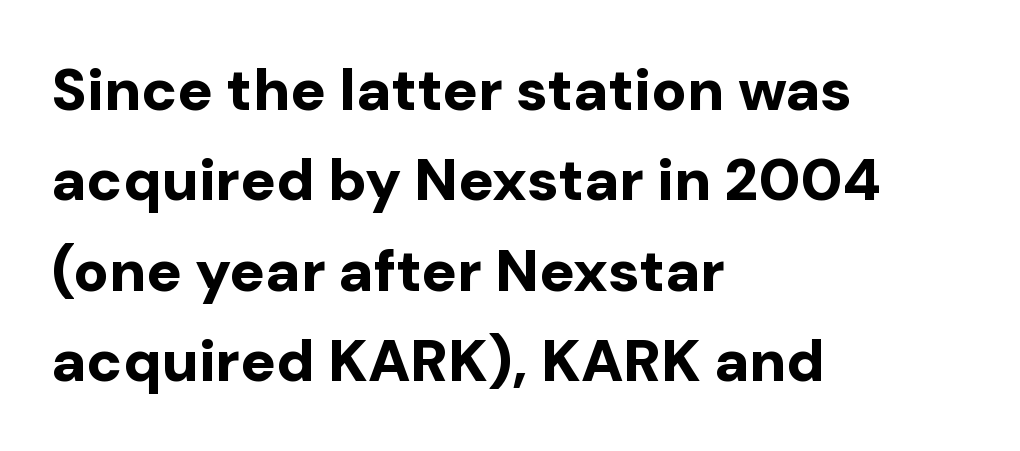
Q: Is the text bold? A: Yes.
Q: Is the text italic (slanted)? A: No, it is upright.
Q: Is the typeface a serif or a sans-serif typeface? A: Sans-serif.
Q: Is the text underlined? A: No.
Q: How is the paragraph aligned? A: Left-aligned.
Q: Is the spacing between letters normal or unusually wide? A: Normal.
Q: Is the spacing between lines tight, normal or loose? A: Normal.
Q: Width (condensed, normal, or wide)? A: Normal.
Q: Stroke contrast? A: Low.
Q: x-height? A: Medium.
Q: Monospaced? A: No.
